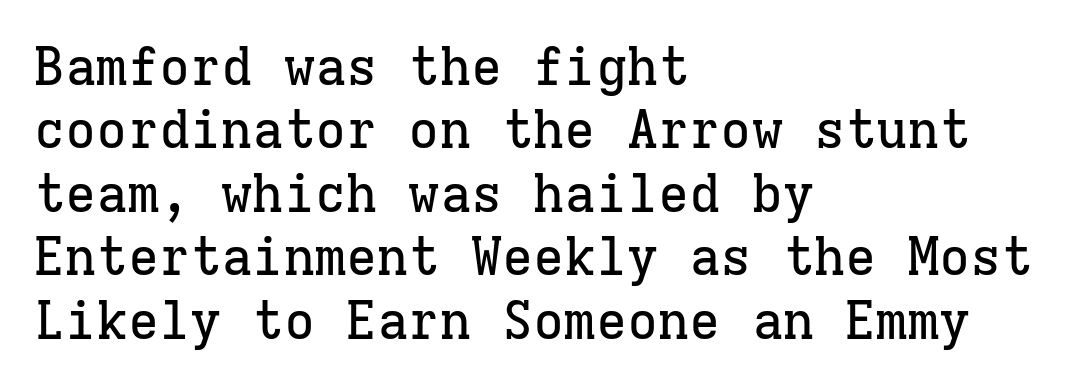
{"serif": "yes", "italic": "no", "width": "normal", "stroke_contrast": "low", "x_height": "medium", "monospaced": "yes", "underline": "no", "align": "left", "line_spacing_ratio": 1.22, "letter_spacing": "normal", "letter_spacing_em": 0.0, "glyph_px": 52}
